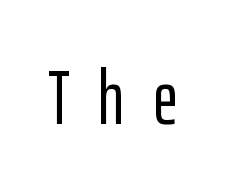
Q: Is the text italic (slanted)? A: No, it is upright.
Q: Is the typeface a serif or a sans-serif typeface? A: Sans-serif.
Q: Is the text underlined? A: No.
Q: Is the spacing between letters normal or unusually wide? A: Unusually wide.
Q: Width (condensed, normal, or wide)? A: Condensed.
Q: Stroke contrast? A: Low.
Q: x-height? A: Medium.
Q: Monospaced? A: No.
